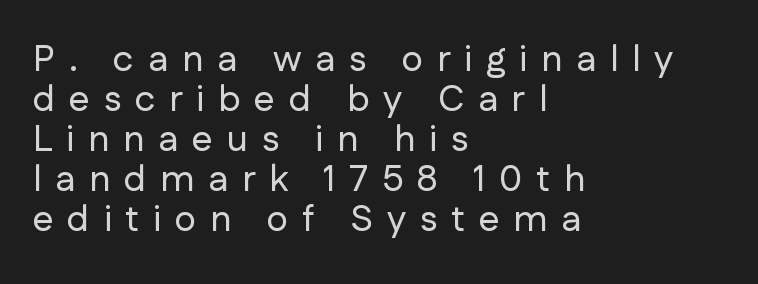
Q: Is the text italic (slanted)? A: No, it is upright.
Q: Is the typeface a serif or a sans-serif typeface? A: Sans-serif.
Q: Is the text underlined? A: No.
Q: How is the paragraph aligned? A: Left-aligned.
Q: Is the spacing between letters normal or unusually wide? A: Unusually wide.
Q: Is the spacing between lines tight, normal or loose? A: Tight.
Q: Width (condensed, normal, or wide)? A: Normal.
Q: Stroke contrast? A: Low.
Q: x-height? A: Medium.
Q: Monospaced? A: No.
